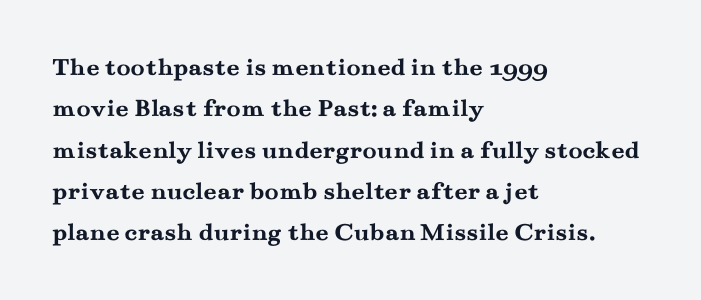
Q: Is the text bold? A: Yes.
Q: Is the text italic (slanted)? A: No, it is upright.
Q: Is the text underlined? A: No.
Q: How is the paragraph aligned? A: Left-aligned.
Q: Is the spacing between letters normal or unusually wide? A: Normal.
Q: Is the spacing between lines tight, normal or loose? A: Normal.
